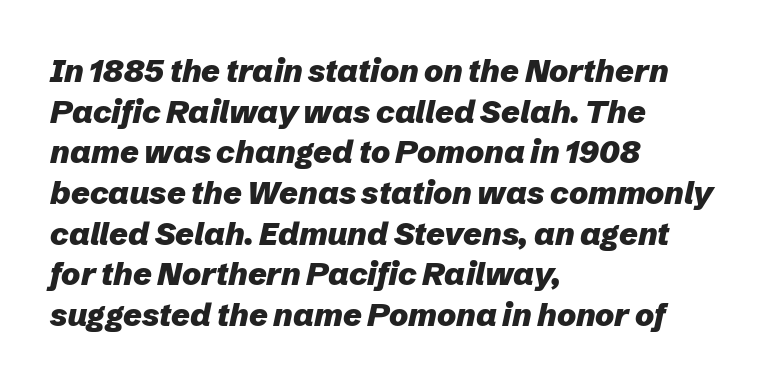
Q: Is the text bold? A: Yes.
Q: Is the text italic (slanted)? A: Yes, it leans right by about 12 degrees.
Q: Is the text underlined? A: No.
Q: How is the paragraph aligned? A: Left-aligned.
Q: Is the spacing between letters normal or unusually wide? A: Normal.
Q: Is the spacing between lines tight, normal or loose? A: Normal.
Q: Width (condensed, normal, or wide)? A: Normal.
Q: Stroke contrast? A: Low.
Q: x-height? A: Medium.
Q: Monospaced? A: No.
